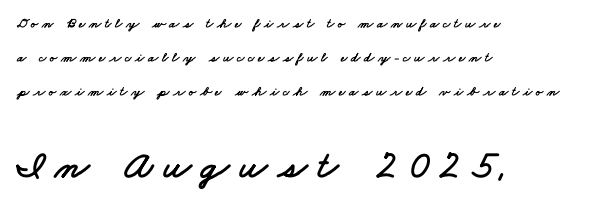
{"serif": "no", "width": "wide", "stroke_contrast": "low", "x_height": "small", "monospaced": "no", "underline": "no", "align": "left", "line_spacing": "loose", "line_spacing_ratio": 2.43, "letter_spacing": "wide", "letter_spacing_em": 0.26, "larger_block": "second", "size_ratio": 2.79, "glyph_px": 39}
